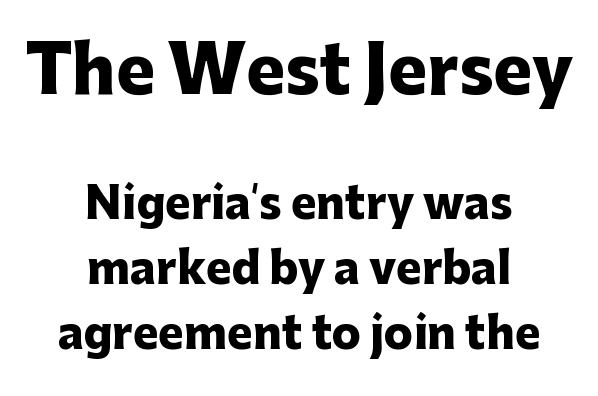
The image shows 65 px heavy sans-serif type, upright; set centered, normal line spacing (1.51x), normal letter spacing, not underlined; the first (top) block is 1.51x larger; low stroke contrast and a medium x-height.
